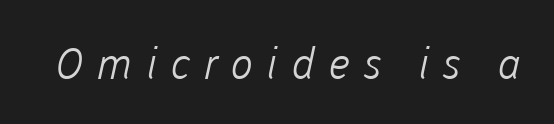
The image shows 43 px light sans-serif type; set unusually wide letter spacing (+0.31 em), not underlined; low stroke contrast and a medium x-height.
